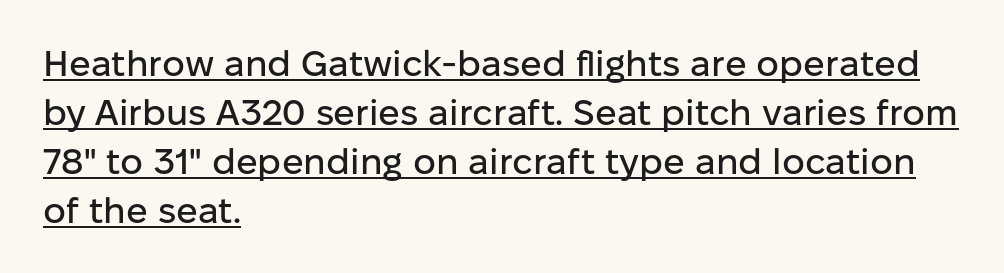
The image shows 36 px sans-serif type, upright; set left-aligned, normal line spacing (1.36x), normal letter spacing, underlined; low stroke contrast and a medium x-height.
